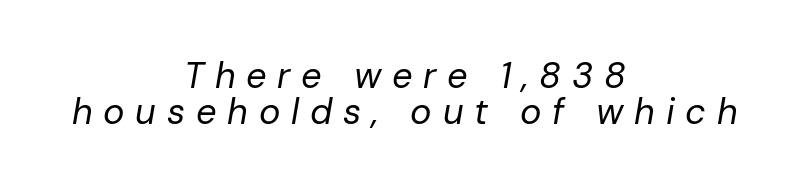
Q: Is the text bold? A: No.
Q: Is the text italic (slanted)? A: Yes, it leans right by about 10 degrees.
Q: Is the text underlined? A: No.
Q: How is the paragraph aligned? A: Centered.
Q: Is the spacing between letters normal or unusually wide? A: Unusually wide.
Q: Is the spacing between lines tight, normal or loose? A: Tight.
Q: Width (condensed, normal, or wide)? A: Normal.
Q: Stroke contrast? A: Low.
Q: x-height? A: Medium.
Q: Monospaced? A: No.
